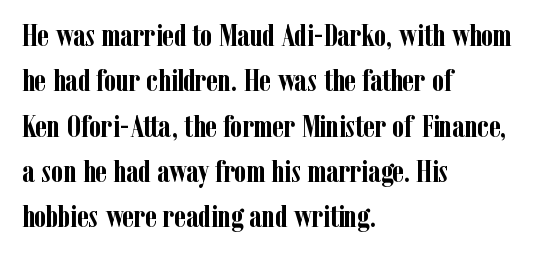
The image shows 31 px semibold, condensed serif type, upright; set left-aligned, normal line spacing (1.46x), normal letter spacing, not underlined; low stroke contrast and a medium x-height.
